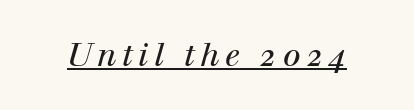
The image shows 32 px regular-weight serif type, italic (leaning right); set underlined; high stroke contrast and a medium x-height.
